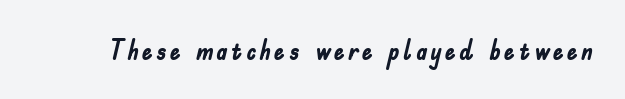
The image shows 27 px bold type; set not underlined.
